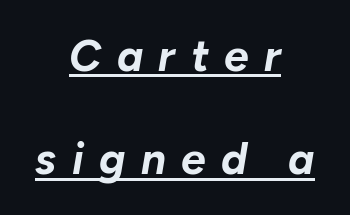
Reading down the block, each line starts at a different indent, mirrored at its end. The typography opts for an oblique posture over an upright one. Compared with undecorated copy, this sample adds a rule below the words. Varying glyph widths throughout — classic text-font behaviour. The line-height multiplier appears high, well above default. Letter spacing: wide.
